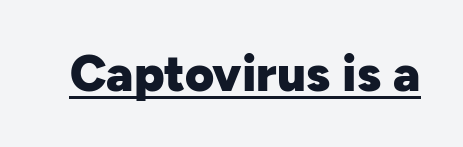
Q: Is the text bold? A: Yes.
Q: Is the text italic (slanted)? A: No, it is upright.
Q: Is the typeface a serif or a sans-serif typeface? A: Sans-serif.
Q: Is the text underlined? A: Yes.
Q: Is the spacing between letters normal or unusually wide? A: Normal.
Q: Width (condensed, normal, or wide)? A: Normal.
Q: Stroke contrast? A: Low.
Q: x-height? A: Medium.
Q: Monospaced? A: No.
